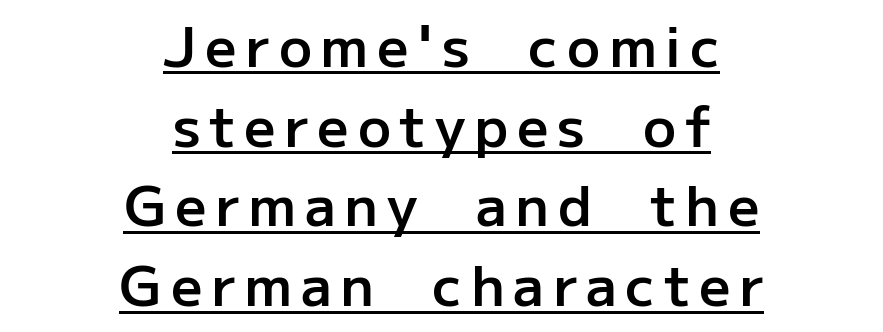
The image shows 55 px semibold sans-serif type, upright; set centered, normal line spacing (1.45x), underlined; low stroke contrast and a medium x-height.
